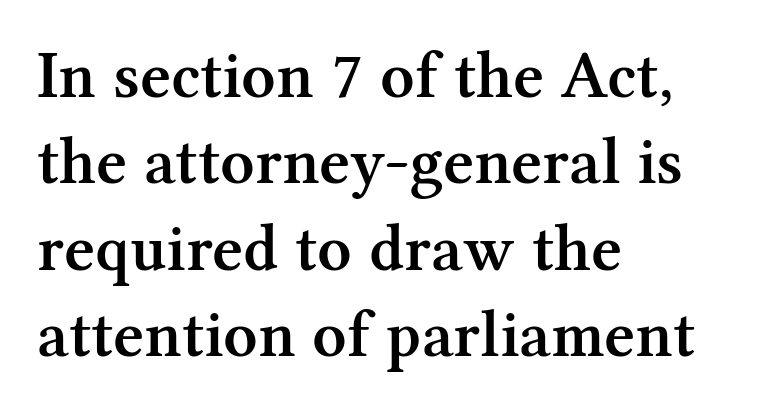
{"serif": "yes", "italic": "no", "bold": "semi", "weight": "semibold", "width": "normal", "stroke_contrast": "medium", "x_height": "medium", "monospaced": "no", "underline": "no", "align": "left", "line_spacing": "normal", "line_spacing_ratio": 1.29, "letter_spacing": "normal", "letter_spacing_em": 0.0, "glyph_px": 67}
